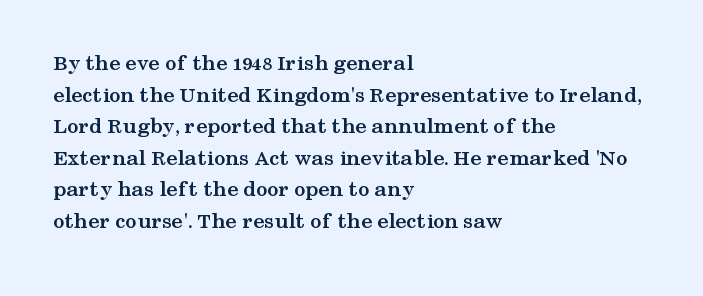
One glance says typical: line gaps are just what's usual. The letters stand upright; this is a roman face. These lines stack with their left ends in a neat column. Bold? Absolutely — the strokes are thick and heavy.
